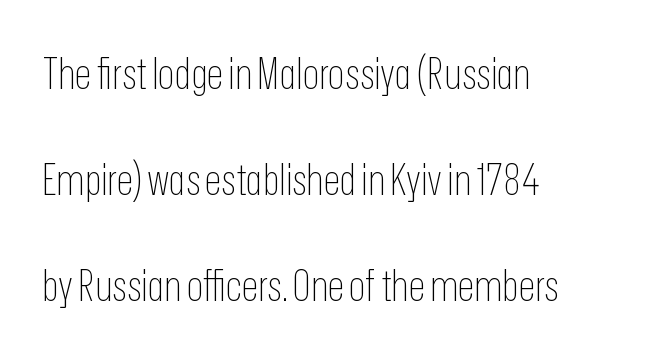
{"serif": "no", "italic": "no", "bold": "no", "weight": "thin", "width": "condensed", "stroke_contrast": "low", "x_height": "medium", "monospaced": "no", "underline": "no", "align": "left", "line_spacing": "loose", "line_spacing_ratio": 2.47, "letter_spacing": "normal", "letter_spacing_em": 0.0, "glyph_px": 43}
